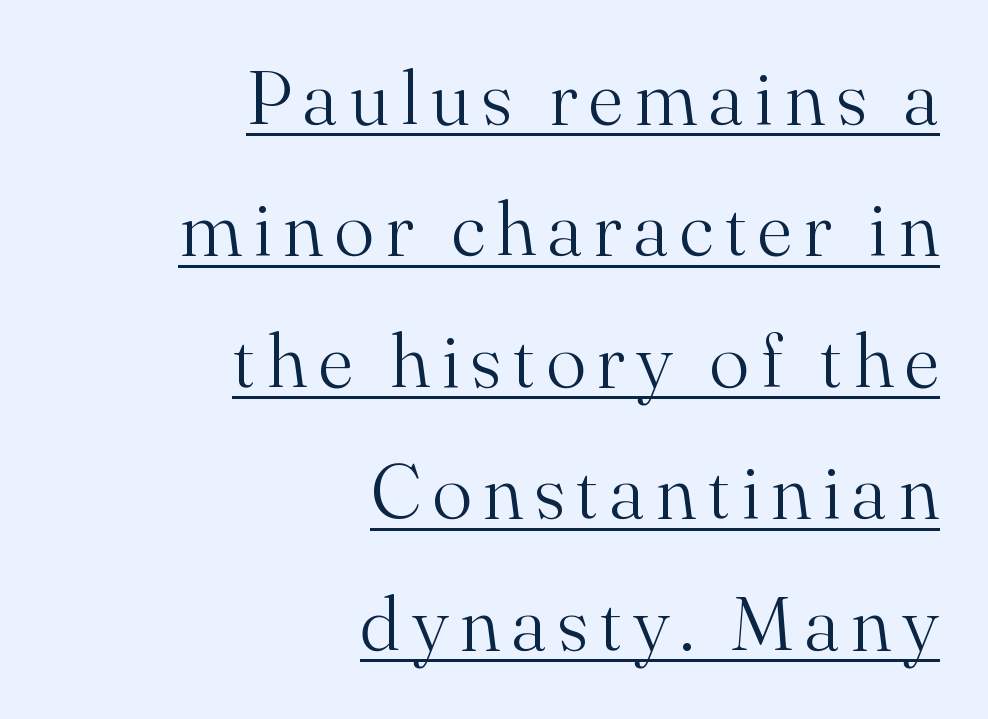
Q: Is the text bold? A: No.
Q: Is the text italic (slanted)? A: No, it is upright.
Q: Is the typeface a serif or a sans-serif typeface? A: Serif.
Q: Is the text underlined? A: Yes.
Q: How is the paragraph aligned? A: Right-aligned.
Q: Width (condensed, normal, or wide)? A: Normal.
Q: Stroke contrast? A: Medium.
Q: x-height? A: Small.
Q: Monospaced? A: No.
